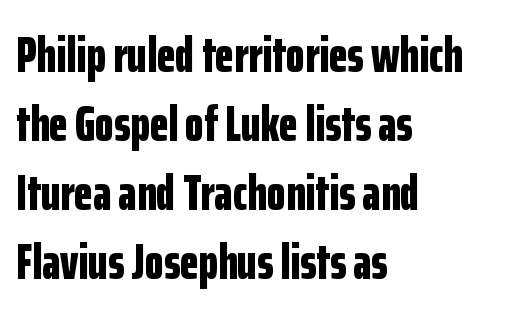
The line-height multiplier appears to be the usual default. Classification — sans serif. Which margin do the lines hug? The left one — the right edge is uneven. Nope, not italic — everything's standing straight.
